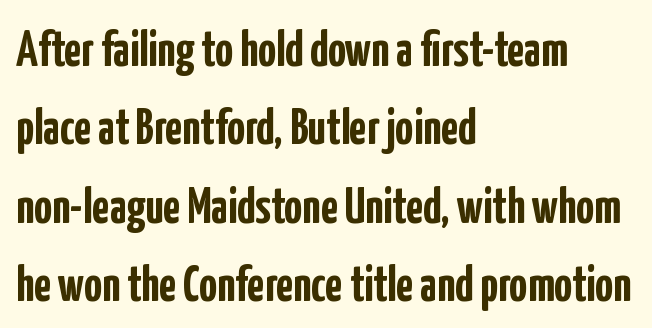
Observe the ordinary spacing: letters are neighbours, not strangers. If you drew a line through each stem, it would be perfectly vertical. Quick note: interline space is typical. Heft: maximum for text — a bold. Horizontally, the lines are justified to the leading edge only.
